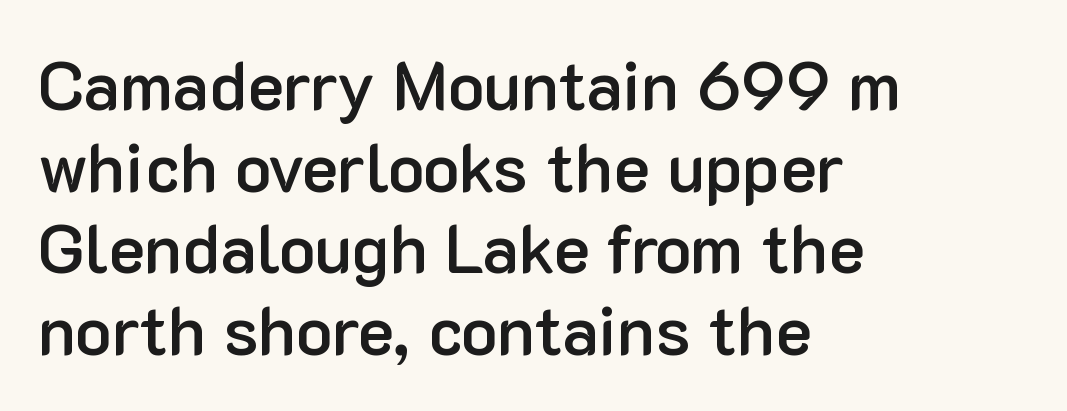
Reading down the block, your eye returns to a fixed left position each line. Underline: absent. I'd call this a sans setting — the letters go barefoot. The type is set solid horizontally, with unmodified tracking. Is there any slant? The stems are plumb. Stems and bowls a touch heavier than normal — semibold.
